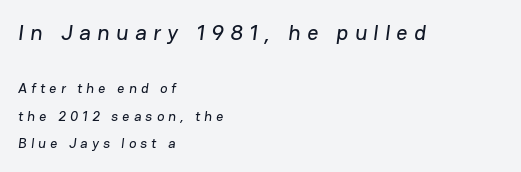
Q: Is the text underlined? A: No.
Q: How is the paragraph aligned? A: Left-aligned.
Q: Is the spacing between letters normal or unusually wide? A: Unusually wide.
Q: Is the spacing between lines tight, normal or loose? A: Loose.
Q: Which block of text is set in a larger size, the first (top) or the second (bottom)? A: The first (top) one.
